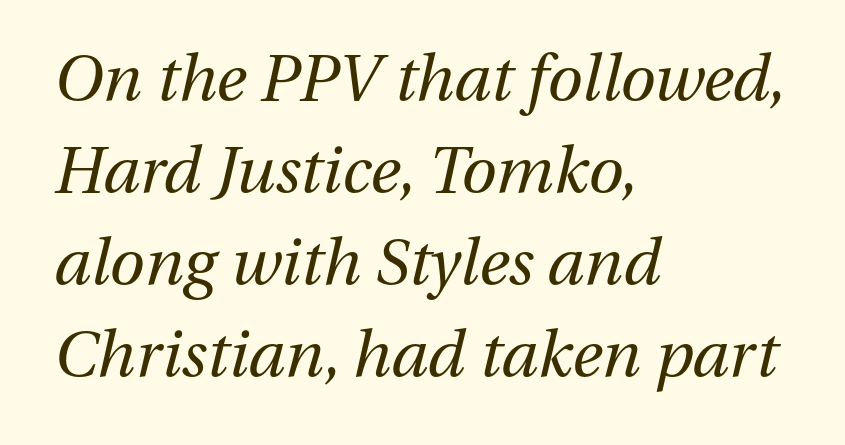
Q: Is the text bold? A: No.
Q: Is the text italic (slanted)? A: Yes, it leans right by about 13 degrees.
Q: Is the text underlined? A: No.
Q: How is the paragraph aligned? A: Left-aligned.
Q: Is the spacing between letters normal or unusually wide? A: Normal.
Q: Is the spacing between lines tight, normal or loose? A: Normal.
Q: Width (condensed, normal, or wide)? A: Normal.
Q: Stroke contrast? A: Medium.
Q: x-height? A: Medium.
Q: Monospaced? A: No.
